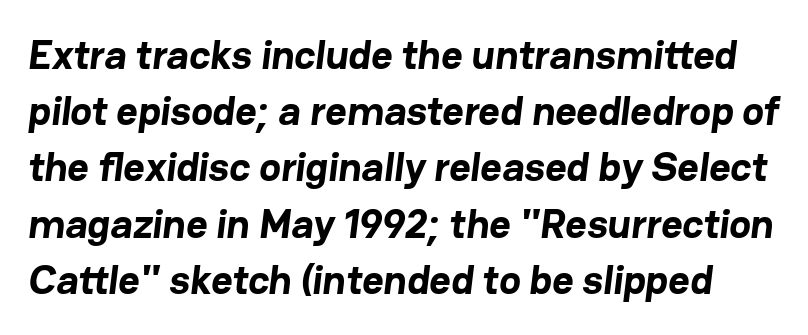
Q: Is the text bold? A: Yes.
Q: Is the typeface a serif or a sans-serif typeface? A: Sans-serif.
Q: Is the text underlined? A: No.
Q: Is the spacing between letters normal or unusually wide? A: Normal.
Q: Is the spacing between lines tight, normal or loose? A: Normal.
Q: Width (condensed, normal, or wide)? A: Normal.
Q: Stroke contrast? A: Low.
Q: x-height? A: Medium.
Q: Monospaced? A: No.
